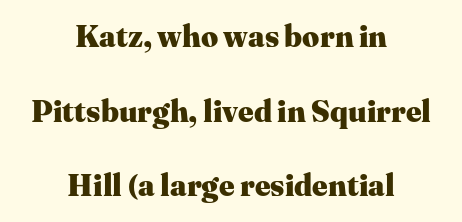
Q: Is the text bold? A: Yes.
Q: Is the text italic (slanted)? A: No, it is upright.
Q: Is the typeface a serif or a sans-serif typeface? A: Serif.
Q: Is the text underlined? A: No.
Q: How is the paragraph aligned? A: Centered.
Q: Is the spacing between letters normal or unusually wide? A: Normal.
Q: Is the spacing between lines tight, normal or loose? A: Loose.
Q: Width (condensed, normal, or wide)? A: Normal.
Q: Stroke contrast? A: Medium.
Q: x-height? A: Medium.
Q: Monospaced? A: No.
